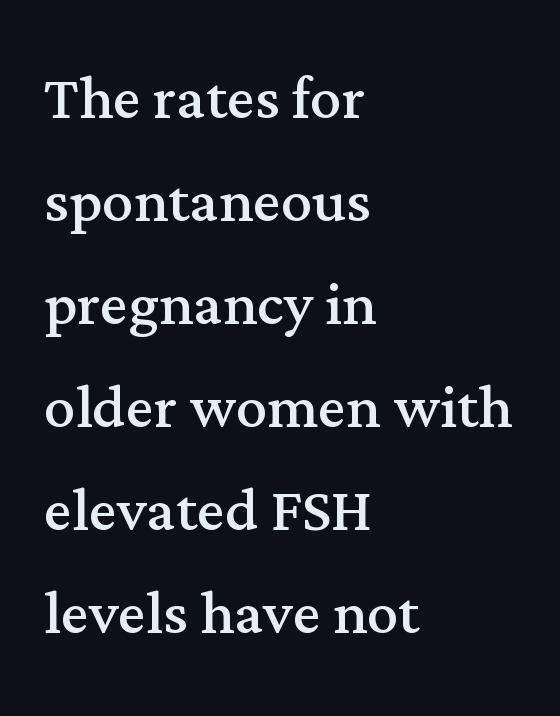
The image shows 78 px regular-weight serif type, upright; set left-aligned, normal line spacing (1.32x), normal letter spacing, not underlined; medium stroke contrast and a medium x-height.
